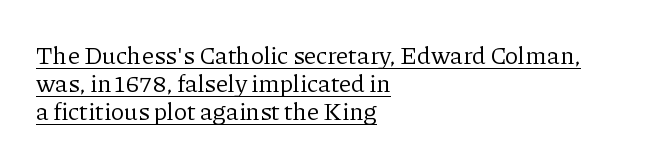
{"italic": "no", "bold": "no", "underline": "yes", "align": "left", "line_spacing": "tight", "line_spacing_ratio": 1.13, "letter_spacing": "normal", "letter_spacing_em": 0.0, "glyph_px": 25}
